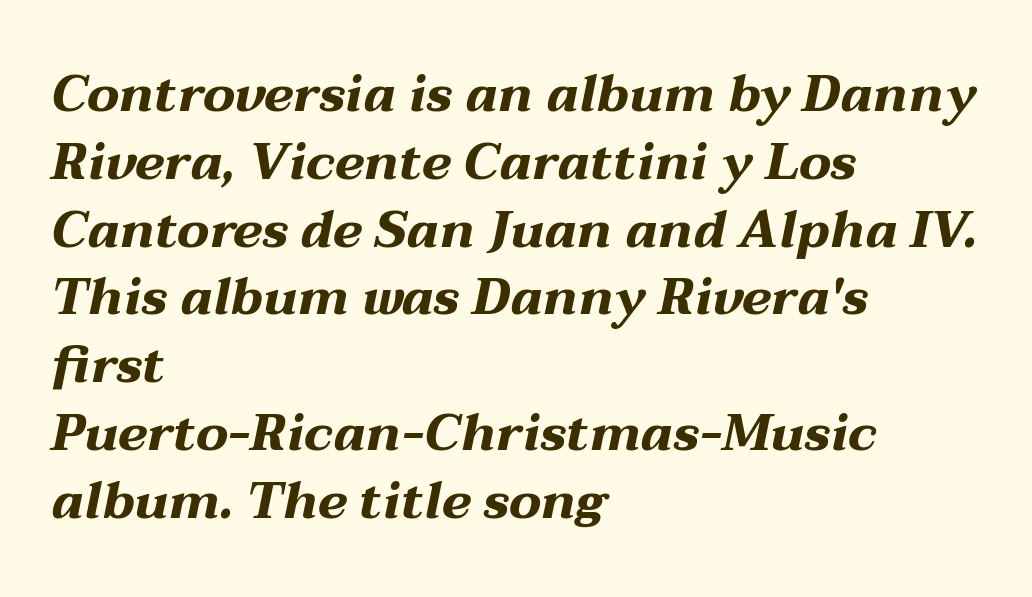
{"italic": "yes", "lean": "right", "slant_degrees": 12, "bold": "yes", "weight": "bold", "width": "wide", "stroke_contrast": "medium", "x_height": "medium", "monospaced": "no", "underline": "no", "align": "left", "line_spacing": "normal", "line_spacing_ratio": 1.33, "letter_spacing": "normal", "letter_spacing_em": 0.0, "glyph_px": 51}
